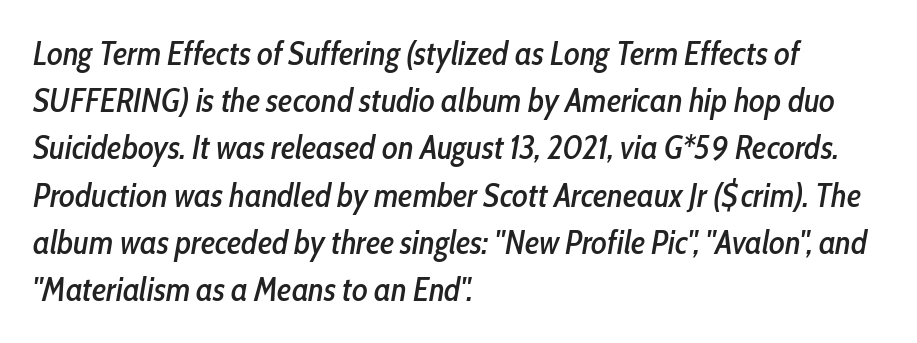
Q: Is the text italic (slanted)? A: Yes, it leans right by about 10 degrees.
Q: Is the text underlined? A: No.
Q: How is the paragraph aligned? A: Left-aligned.
Q: Is the spacing between letters normal or unusually wide? A: Normal.
Q: Is the spacing between lines tight, normal or loose? A: Normal.
Q: Width (condensed, normal, or wide)? A: Condensed.
Q: Stroke contrast? A: Low.
Q: x-height? A: Medium.
Q: Monospaced? A: No.
